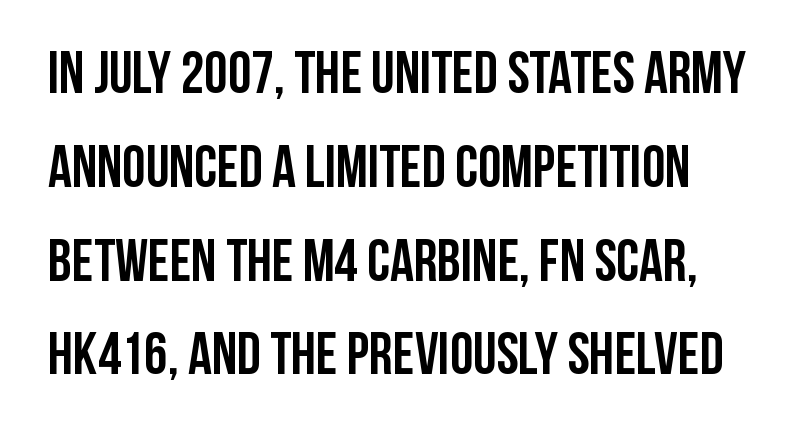
{"serif": "no", "italic": "no", "bold": "yes", "weight": "semibold", "width": "condensed", "stroke_contrast": "low", "x_height": "large", "monospaced": "no", "underline": "no", "line_spacing": "normal", "line_spacing_ratio": 1.59, "letter_spacing": "normal", "letter_spacing_em": 0.0, "glyph_px": 59}
